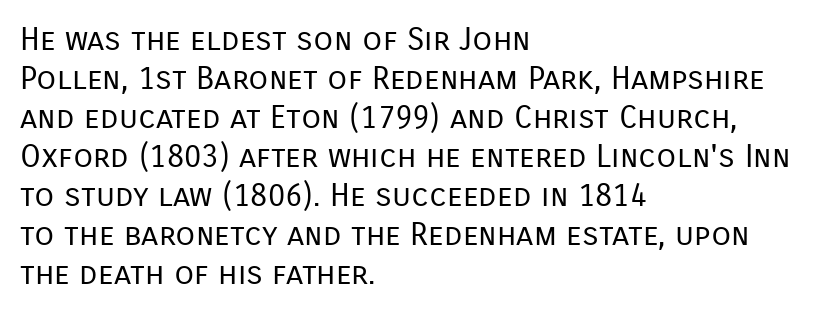
The lettering stays uniformly vertical, giving the passage a roman look. Observe the ordinary spacing: letters are neighbours, not strangers. The foot of each line stays bare and open. The passage is arranged the way most books set body copy — flush left. Stem width sits at or under what a default text font uses. Is this a fixed-width face? No — the glyphs have proportional, varying widths.
